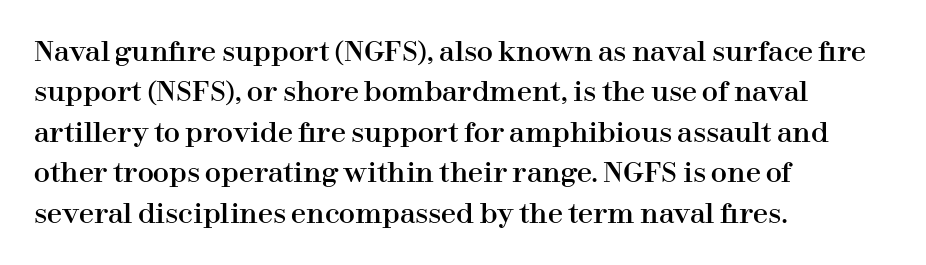
Q: Is the text italic (slanted)? A: No, it is upright.
Q: Is the text underlined? A: No.
Q: How is the paragraph aligned? A: Left-aligned.
Q: Is the spacing between letters normal or unusually wide? A: Normal.
Q: Is the spacing between lines tight, normal or loose? A: Normal.
